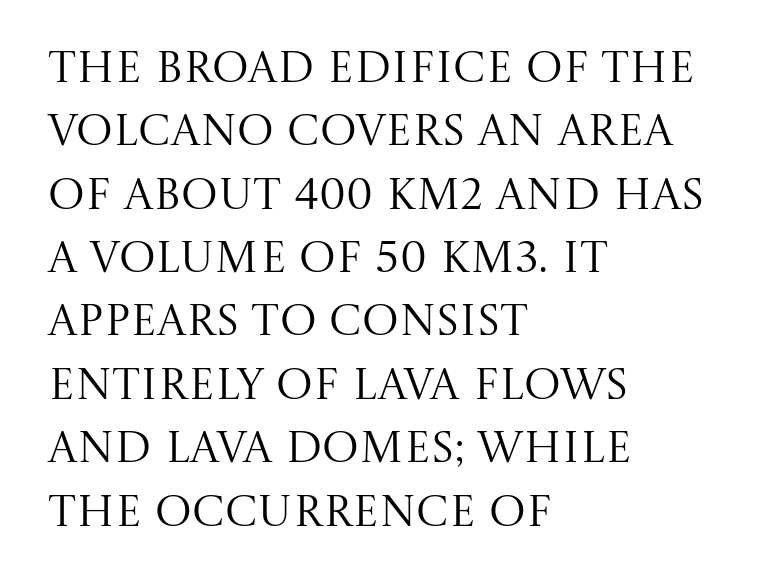
{"serif": "yes", "italic": "no", "bold": "no", "weight": "regular", "width": "normal", "stroke_contrast": "medium", "x_height": "large", "monospaced": "no", "underline": "no", "align": "left", "line_spacing": "normal", "line_spacing_ratio": 1.44, "letter_spacing": "normal", "letter_spacing_em": 0.0, "glyph_px": 44}
